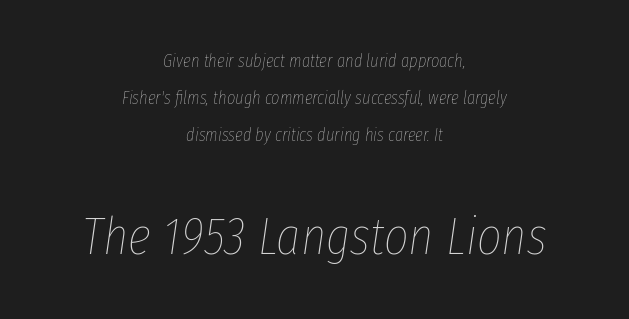
Q: Is the text bold? A: No.
Q: Is the text italic (slanted)? A: Yes, it leans right by about 8 degrees.
Q: Is the text underlined? A: No.
Q: How is the paragraph aligned? A: Centered.
Q: Is the spacing between letters normal or unusually wide? A: Normal.
Q: Is the spacing between lines tight, normal or loose? A: Loose.
Q: Which block of text is set in a larger size, the first (top) or the second (bottom)? A: The second (bottom) one.
Q: Width (condensed, normal, or wide)? A: Condensed.
Q: Stroke contrast? A: Low.
Q: x-height? A: Medium.
Q: Monospaced? A: No.
